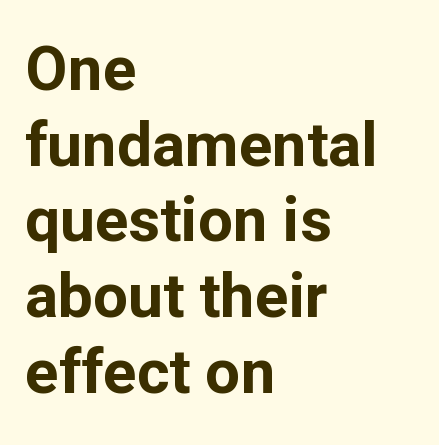
Q: Is the text bold? A: Yes.
Q: Is the text italic (slanted)? A: No, it is upright.
Q: Is the typeface a serif or a sans-serif typeface? A: Sans-serif.
Q: Is the text underlined? A: No.
Q: How is the paragraph aligned? A: Left-aligned.
Q: Is the spacing between letters normal or unusually wide? A: Normal.
Q: Width (condensed, normal, or wide)? A: Normal.
Q: Stroke contrast? A: Low.
Q: x-height? A: Medium.
Q: Monospaced? A: No.
